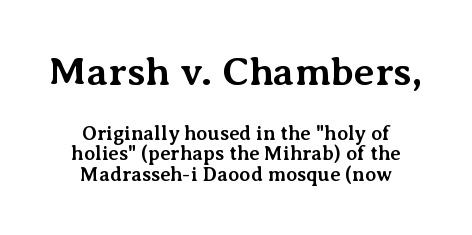
The rendering keeps characters at their native spacing. This sample is center-justified, so both line endings float freely. The lines are packed closely together with very little leading. In terms of letterform style, serifs are clearly present. Scale decreases going downward across the two blocks.
